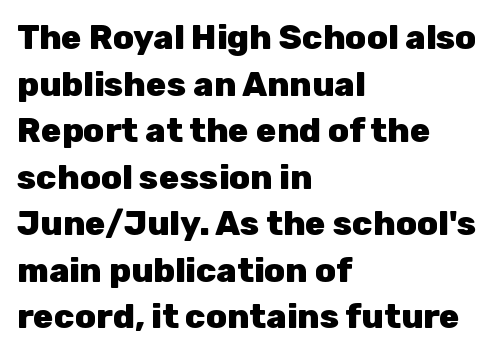
{"serif": "no", "italic": "no", "bold": "yes", "weight": "heavy", "width": "normal", "stroke_contrast": "low", "x_height": "medium", "monospaced": "no", "underline": "no", "align": "left", "line_spacing": "normal", "line_spacing_ratio": 1.37, "letter_spacing": "normal", "letter_spacing_em": 0.0, "glyph_px": 34}
